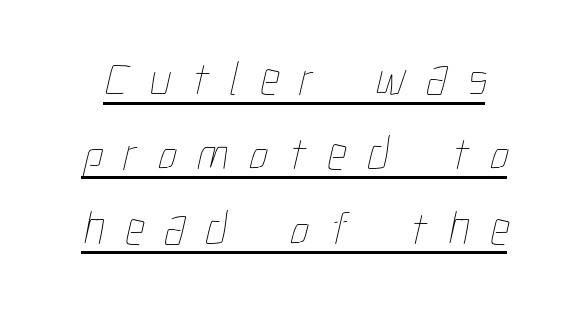
{"bold": "no", "weight": "thin", "width": "condensed", "stroke_contrast": "low", "x_height": "medium", "monospaced": "no", "underline": "yes", "line_spacing": "normal", "line_spacing_ratio": 1.56, "letter_spacing": "wide", "letter_spacing_em": 0.43, "glyph_px": 48}
